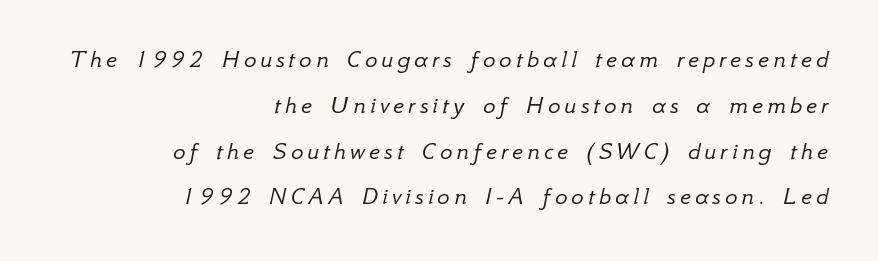
{"italic": "yes", "lean": "right", "slant_degrees": 12, "bold": "no", "underline": "no", "align": "right", "line_spacing_ratio": 1.76, "glyph_px": 26}
